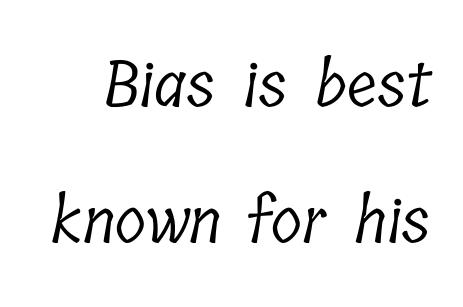
A light-to-regular cut is what we see here. Glyph-to-glyph distance matches everyday printed text. Examine the stroke ends and you'll spot serifs. Here the designer chose a conventional face with non-uniform glyph widths. Baseline-to-baseline distance is far greater than the letter height. The gap between lines stays unmarked.
